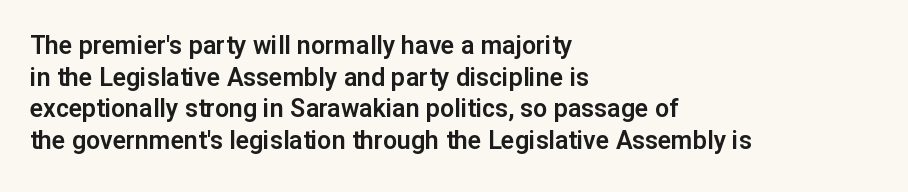
Q: Is the text italic (slanted)? A: No, it is upright.
Q: Is the text underlined? A: No.
Q: How is the paragraph aligned? A: Left-aligned.
Q: Is the spacing between letters normal or unusually wide? A: Normal.
Q: Is the spacing between lines tight, normal or loose? A: Normal.
